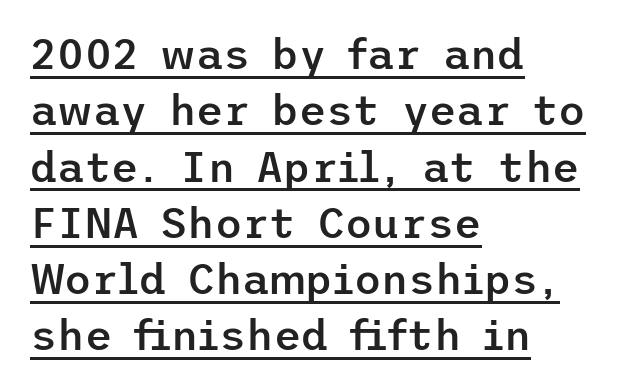
The image shows 42 px semibold sans-serif type, upright; set left-aligned, normal line spacing (1.34x), normal letter spacing, underlined; low stroke contrast and a medium x-height.
